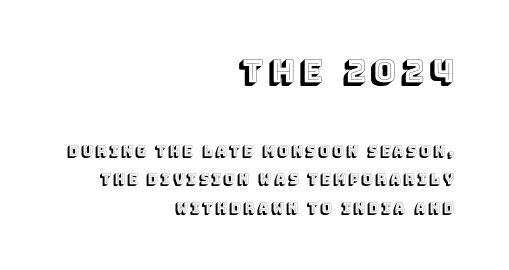
Q: Is the text italic (slanted)? A: No, it is upright.
Q: Is the text underlined? A: No.
Q: How is the paragraph aligned? A: Right-aligned.
Q: Is the spacing between lines tight, normal or loose? A: Loose.
Q: Which block of text is set in a larger size, the first (top) or the second (bottom)? A: The first (top) one.
Q: Width (condensed, normal, or wide)? A: Normal.
Q: x-height? A: Large.
Q: Monospaced? A: No.
